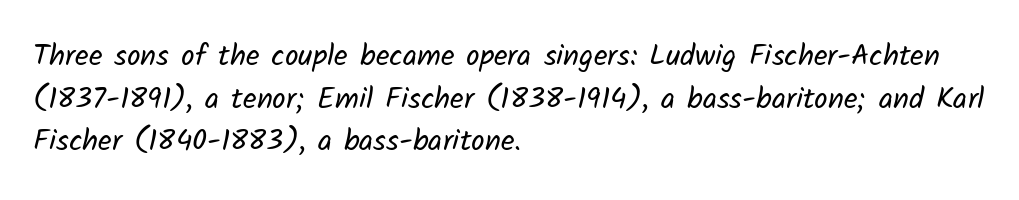
{"serif": "no", "bold": "no", "weight": "regular", "width": "normal", "stroke_contrast": "low", "x_height": "medium", "monospaced": "no", "underline": "no", "align": "left", "line_spacing": "normal", "line_spacing_ratio": 1.42, "letter_spacing": "normal", "letter_spacing_em": 0.0, "glyph_px": 30}
